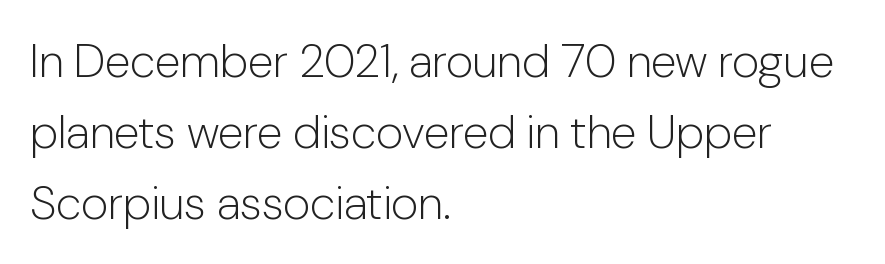
A typesetter would label this face a sans. No extra ink here — the face is not bold. Each letter keeps its own natural width here, so spacing adapts to shape. Glance below the letters and you will spot only blank space.
